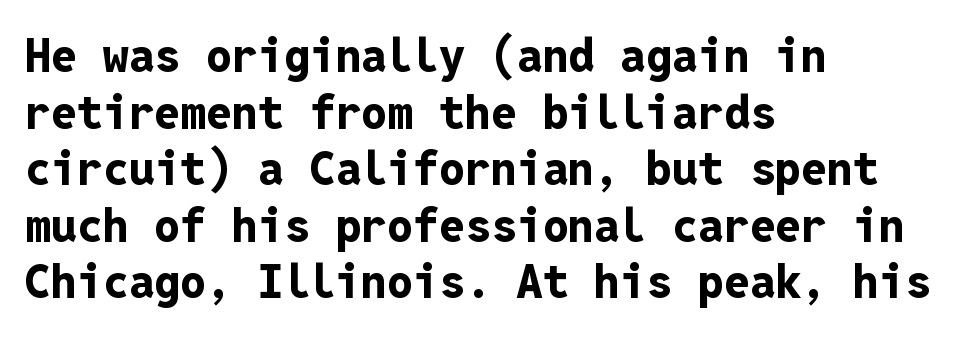
Q: Is the text bold? A: Yes.
Q: Is the text italic (slanted)? A: No, it is upright.
Q: Is the typeface a serif or a sans-serif typeface? A: Sans-serif.
Q: Is the text underlined? A: No.
Q: How is the paragraph aligned? A: Left-aligned.
Q: Is the spacing between letters normal or unusually wide? A: Normal.
Q: Width (condensed, normal, or wide)? A: Normal.
Q: Stroke contrast? A: Low.
Q: x-height? A: Medium.
Q: Monospaced? A: Yes.
